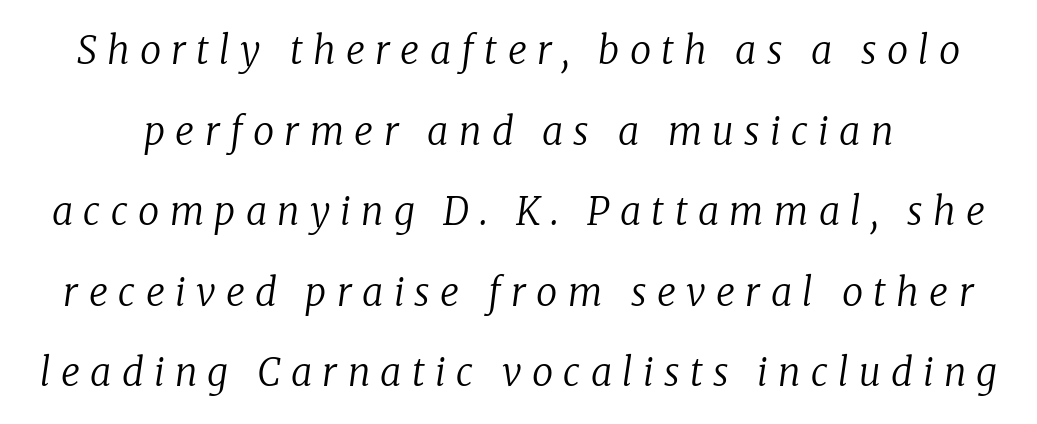
Is the letter spacing exaggerated? Yes — the characters are pushed far apart. Character widths vary here, with narrow letters taking less room than wide ones. The zone under the glyphs is completely vacant. The glyphs in this specimen are seriffed. Nothing heavy about these letters — not bold at all.
